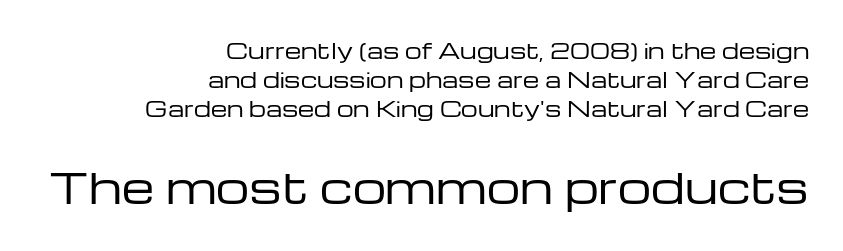
{"serif": "no", "italic": "no", "bold": "no", "weight": "regular", "width": "wide", "stroke_contrast": "low", "x_height": "medium", "monospaced": "no", "underline": "no", "align": "right", "line_spacing": "normal", "line_spacing_ratio": 1.39, "letter_spacing": "normal", "letter_spacing_em": 0.0, "larger_block": "second", "size_ratio": 2.0, "glyph_px": 42}
